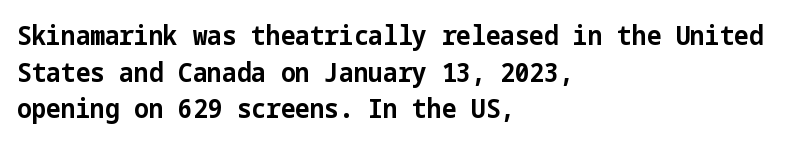
Q: Is the text bold? A: Yes.
Q: Is the text italic (slanted)? A: No, it is upright.
Q: Is the text underlined? A: No.
Q: How is the paragraph aligned? A: Left-aligned.
Q: Is the spacing between letters normal or unusually wide? A: Normal.
Q: Is the spacing between lines tight, normal or loose? A: Normal.
